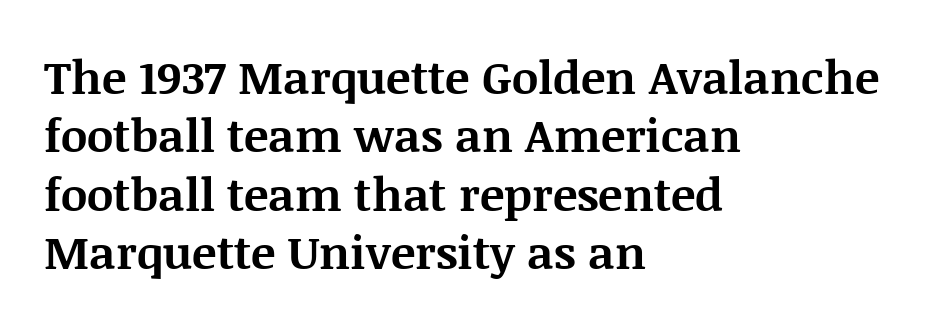
{"serif": "yes", "italic": "no", "bold": "yes", "weight": "bold", "width": "normal", "stroke_contrast": "medium", "x_height": "large", "monospaced": "no", "underline": "no", "align": "left", "line_spacing": "normal", "line_spacing_ratio": 1.27, "letter_spacing": "normal", "letter_spacing_em": 0.0, "glyph_px": 46}
